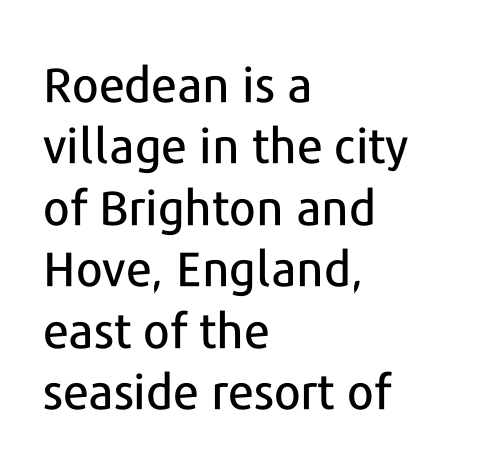
Q: Is the text italic (slanted)? A: No, it is upright.
Q: Is the typeface a serif or a sans-serif typeface? A: Sans-serif.
Q: Is the text underlined? A: No.
Q: How is the paragraph aligned? A: Left-aligned.
Q: Is the spacing between letters normal or unusually wide? A: Normal.
Q: Is the spacing between lines tight, normal or loose? A: Normal.
Q: Width (condensed, normal, or wide)? A: Normal.
Q: Stroke contrast? A: Low.
Q: x-height? A: Medium.
Q: Monospaced? A: No.
